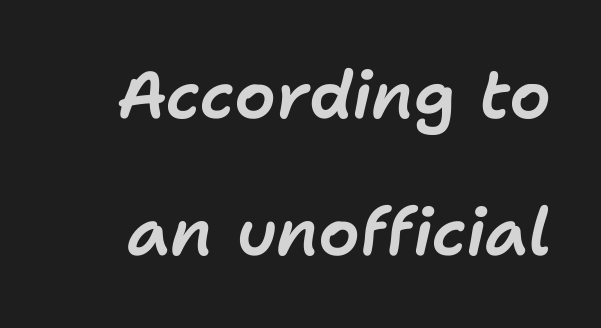
Q: Is the text italic (slanted)? A: Yes, it leans right by about 11 degrees.
Q: Is the text underlined? A: No.
Q: Is the spacing between letters normal or unusually wide? A: Normal.
Q: Is the spacing between lines tight, normal or loose? A: Loose.
Q: Width (condensed, normal, or wide)? A: Normal.
Q: Stroke contrast? A: Low.
Q: x-height? A: Medium.
Q: Monospaced? A: No.
